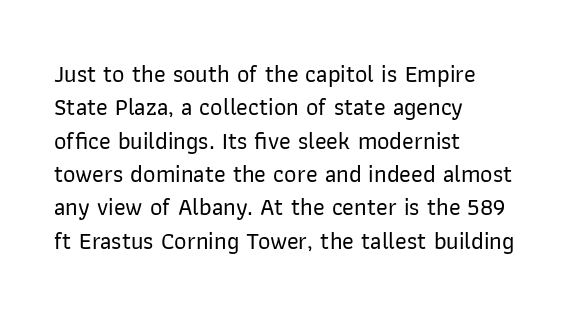
Style check: upright. Bare-footed words on every line. The passage shown has conventional tracking throughout. If you measured baseline to baseline, you'd find a middling distance. A student would call this left alignment; a typographer would say flush left, rag right.
